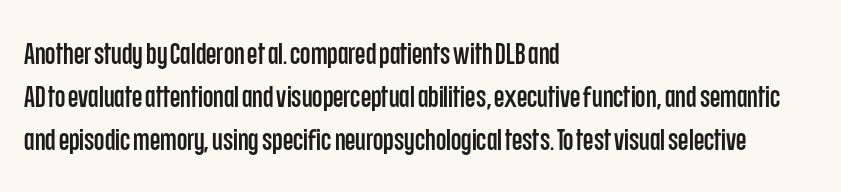
The image shows 30 px condensed sans-serif type, upright; set left-aligned, normal line spacing (1.43x), normal letter spacing, not underlined; low stroke contrast and a large x-height.
